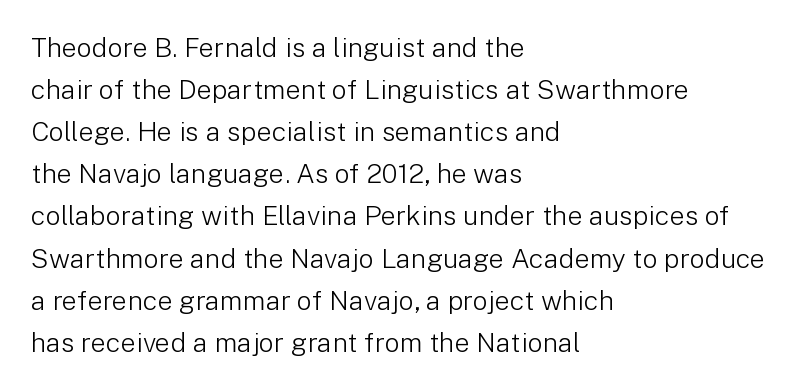
Q: Is the text bold? A: No.
Q: Is the text italic (slanted)? A: No, it is upright.
Q: Is the text underlined? A: No.
Q: How is the paragraph aligned? A: Left-aligned.
Q: Is the spacing between letters normal or unusually wide? A: Normal.
Q: Is the spacing between lines tight, normal or loose? A: Normal.
